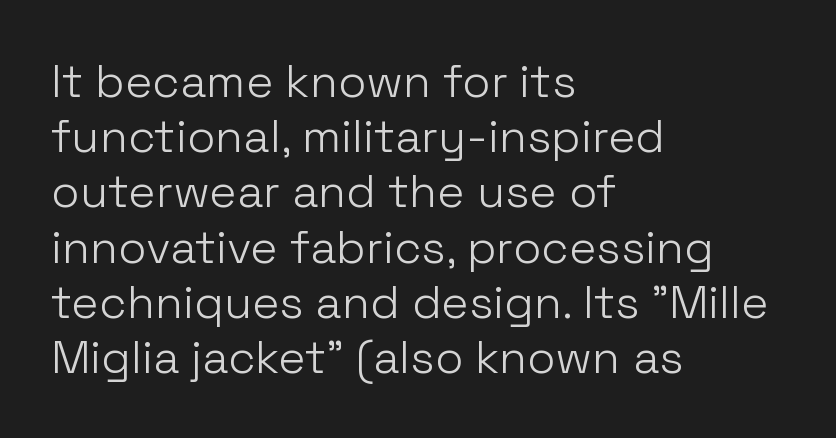
Q: Is the text bold? A: No.
Q: Is the text italic (slanted)? A: No, it is upright.
Q: Is the typeface a serif or a sans-serif typeface? A: Sans-serif.
Q: Is the text underlined? A: No.
Q: How is the paragraph aligned? A: Left-aligned.
Q: Is the spacing between letters normal or unusually wide? A: Normal.
Q: Width (condensed, normal, or wide)? A: Normal.
Q: Stroke contrast? A: Low.
Q: x-height? A: Medium.
Q: Monospaced? A: No.
